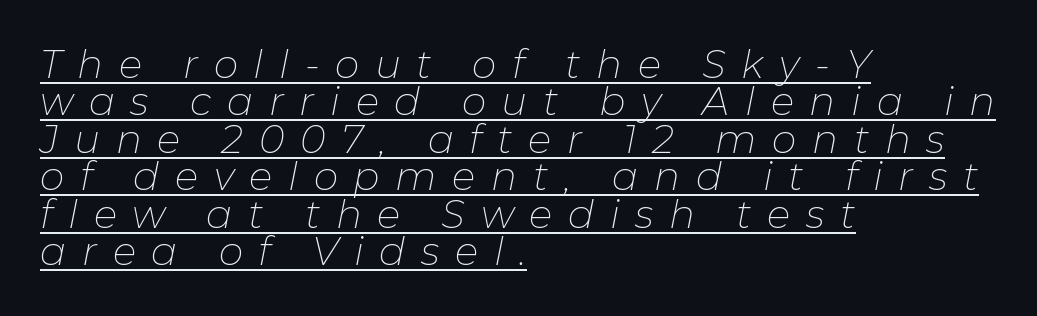
{"italic": "yes", "lean": "right", "slant_degrees": 11, "bold": "no", "weight": "thin", "width": "normal", "stroke_contrast": "low", "x_height": "medium", "monospaced": "no", "underline": "yes", "align": "left", "line_spacing": "tight", "line_spacing_ratio": 0.96, "letter_spacing": "wide", "letter_spacing_em": 0.4, "glyph_px": 39}
